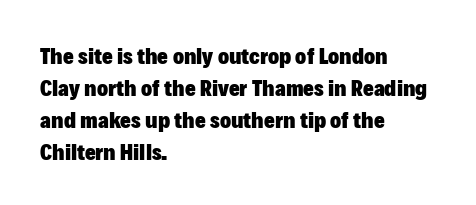
{"italic": "no", "bold": "yes", "underline": "no", "align": "left", "line_spacing": "normal", "line_spacing_ratio": 1.39, "letter_spacing": "normal", "letter_spacing_em": 0.0, "glyph_px": 23}
